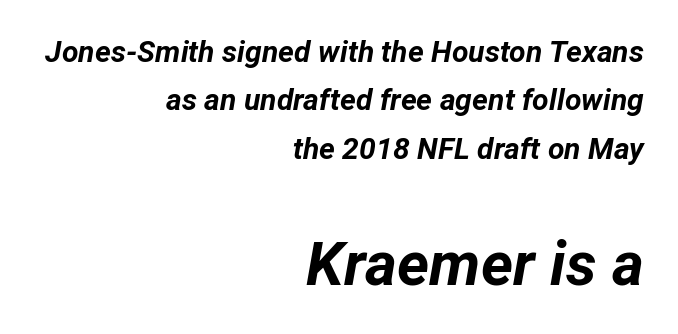
The image shows 61 px bold type, italic (leaning right); set right-aligned, normal line spacing (1.61x), normal letter spacing, not underlined; the second (bottom) block is 2.03x larger; low stroke contrast and a medium x-height.
